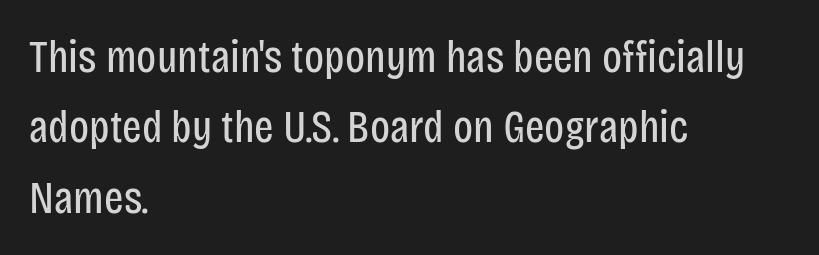
Q: Is the text bold? A: No.
Q: Is the text italic (slanted)? A: No, it is upright.
Q: Is the typeface a serif or a sans-serif typeface? A: Sans-serif.
Q: Is the text underlined? A: No.
Q: How is the paragraph aligned? A: Left-aligned.
Q: Is the spacing between letters normal or unusually wide? A: Normal.
Q: Is the spacing between lines tight, normal or loose? A: Normal.
Q: Width (condensed, normal, or wide)? A: Condensed.
Q: Stroke contrast? A: Low.
Q: x-height? A: Large.
Q: Monospaced? A: No.
